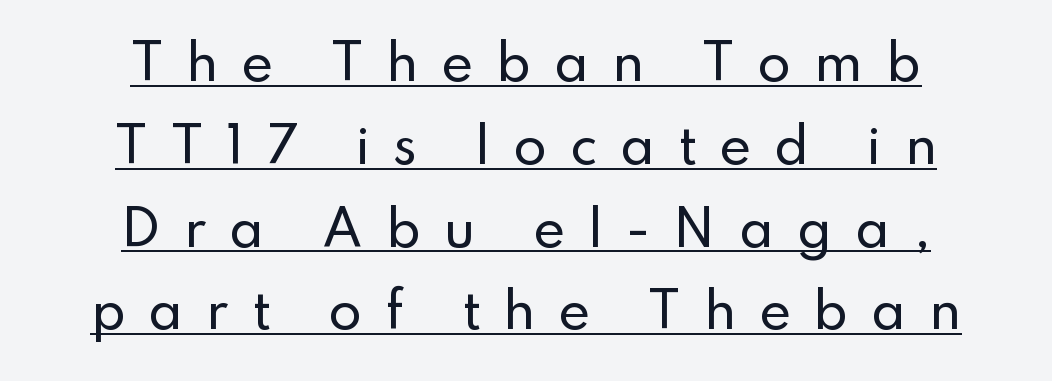
{"serif": "no", "italic": "no", "width": "normal", "stroke_contrast": "low", "x_height": "small", "monospaced": "no", "underline": "yes", "align": "center", "line_spacing": "normal", "line_spacing_ratio": 1.69, "letter_spacing": "wide", "letter_spacing_em": 0.46, "glyph_px": 49}
